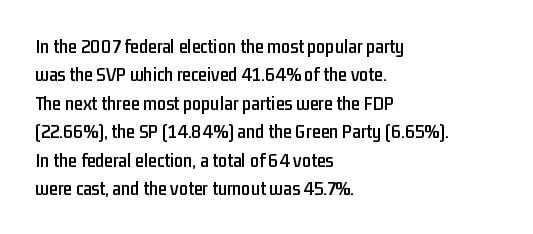
Q: Is the text italic (slanted)? A: No, it is upright.
Q: Is the text underlined? A: No.
Q: How is the paragraph aligned? A: Left-aligned.
Q: Is the spacing between letters normal or unusually wide? A: Normal.
Q: Is the spacing between lines tight, normal or loose? A: Normal.
